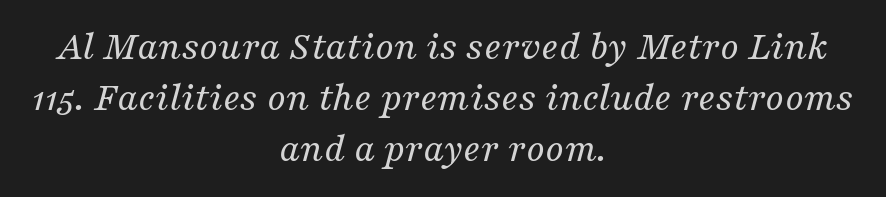
{"serif": "yes", "italic": "yes", "lean": "right", "slant_degrees": 16, "bold": "no", "weight": "regular", "width": "normal", "stroke_contrast": "medium", "x_height": "medium", "monospaced": "no", "underline": "no", "align": "center", "line_spacing": "normal", "line_spacing_ratio": 1.25, "letter_spacing": "normal", "letter_spacing_em": 0.0, "glyph_px": 41}
